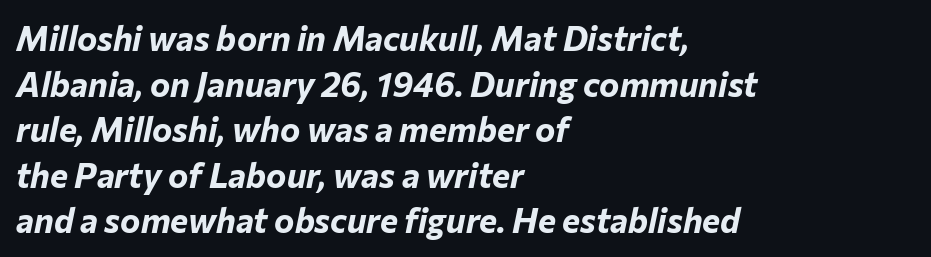
Q: Is the text bold? A: Yes.
Q: Is the text italic (slanted)? A: Yes, it leans right by about 12 degrees.
Q: Is the text underlined? A: No.
Q: How is the paragraph aligned? A: Left-aligned.
Q: Is the spacing between letters normal or unusually wide? A: Normal.
Q: Is the spacing between lines tight, normal or loose? A: Normal.
Q: Width (condensed, normal, or wide)? A: Normal.
Q: Stroke contrast? A: Low.
Q: x-height? A: Medium.
Q: Monospaced? A: No.
